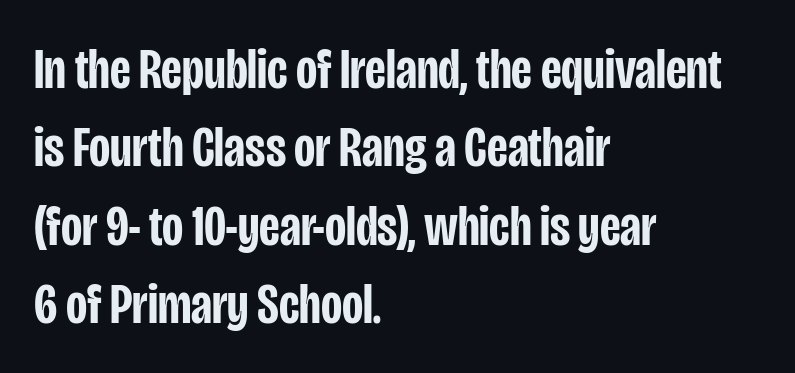
{"serif": "no", "italic": "no", "bold": "semi", "weight": "semibold", "width": "condensed", "stroke_contrast": "low", "x_height": "large", "monospaced": "no", "underline": "no", "align": "left", "line_spacing": "normal", "line_spacing_ratio": 1.35, "letter_spacing": "normal", "letter_spacing_em": 0.0, "glyph_px": 58}
